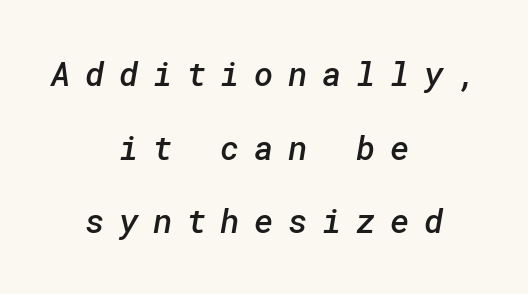
{"serif": "no", "bold": "semi", "weight": "semibold", "width": "normal", "stroke_contrast": "low", "x_height": "medium", "underline": "no", "align": "center", "line_spacing": "loose", "line_spacing_ratio": 2.23, "letter_spacing": "wide", "letter_spacing_em": 0.44, "glyph_px": 33}
